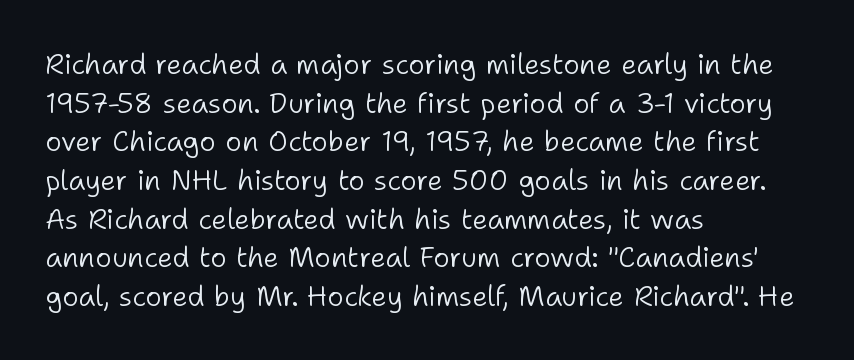
Q: Is the text bold? A: No.
Q: Is the text italic (slanted)? A: No, it is upright.
Q: Is the typeface a serif or a sans-serif typeface? A: Sans-serif.
Q: Is the text underlined? A: No.
Q: How is the paragraph aligned? A: Left-aligned.
Q: Is the spacing between letters normal or unusually wide? A: Normal.
Q: Is the spacing between lines tight, normal or loose? A: Normal.
Q: Width (condensed, normal, or wide)? A: Normal.
Q: Stroke contrast? A: Low.
Q: x-height? A: Medium.
Q: Monospaced? A: No.
